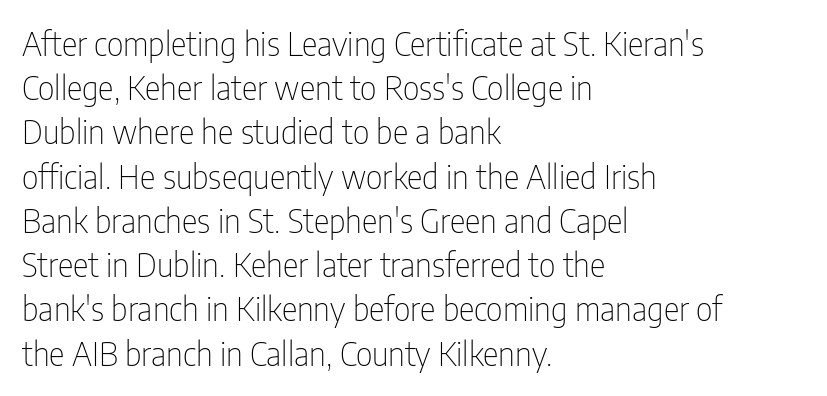
The image shows 33 px thin, condensed sans-serif type, upright; set left-aligned, normal line spacing (1.34x), normal letter spacing, not underlined; low stroke contrast and a medium x-height.
